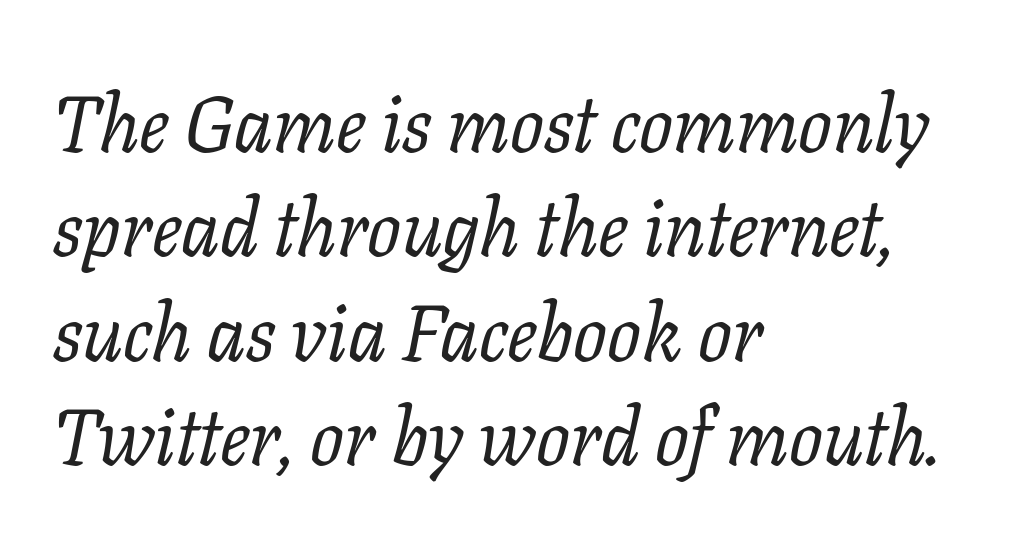
The image shows 79 px regular-weight serif type, italic (leaning right); set left-aligned, normal line spacing (1.32x), normal letter spacing, not underlined; low stroke contrast and a medium x-height.
